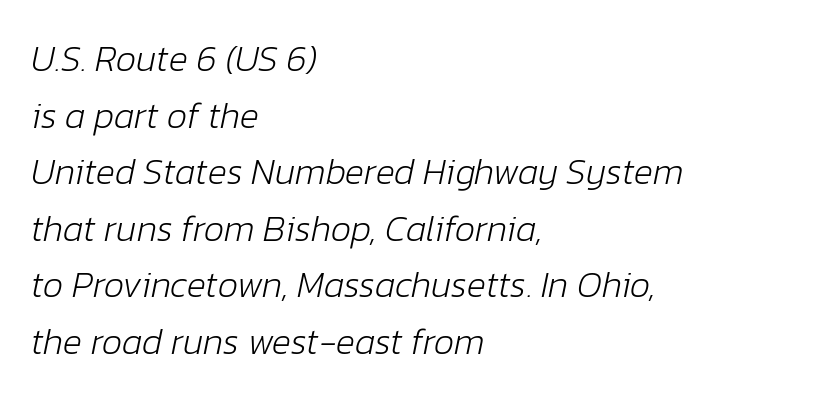
Stems and bowls with no extra thickness — not bold. Bare-footed words on every line. Interline gaps are of average width in this sample. Glyph-to-glyph distance matches everyday printed text. Note the varied advance widths — an 'i' is clearly narrower than an 'm'.
